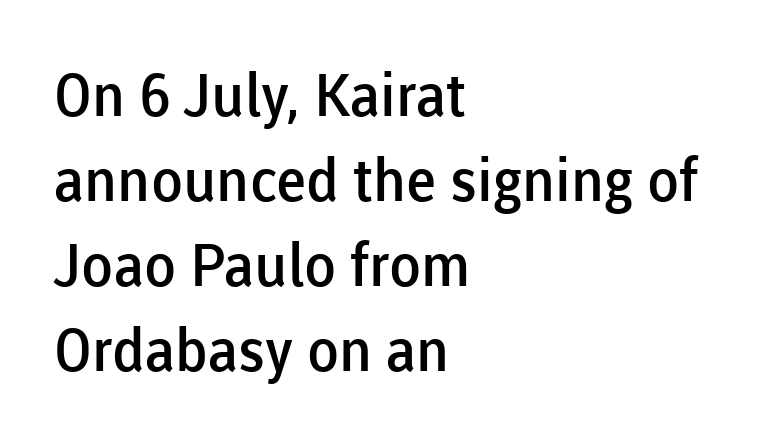
The image shows 59 px semibold sans-serif type, upright; set left-aligned, normal line spacing (1.44x), normal letter spacing, not underlined; low stroke contrast and a medium x-height.
